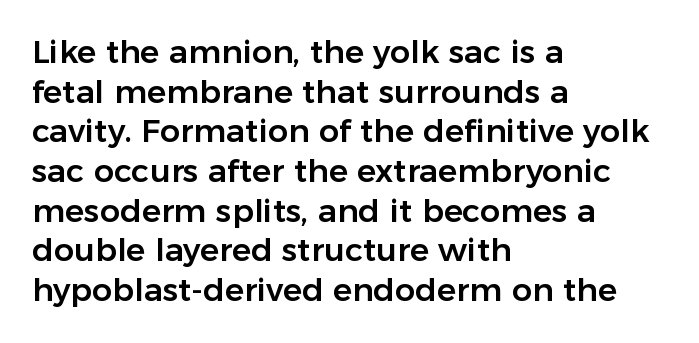
Q: Is the text italic (slanted)? A: No, it is upright.
Q: Is the typeface a serif or a sans-serif typeface? A: Sans-serif.
Q: Is the text underlined? A: No.
Q: How is the paragraph aligned? A: Left-aligned.
Q: Is the spacing between letters normal or unusually wide? A: Normal.
Q: Width (condensed, normal, or wide)? A: Normal.
Q: Stroke contrast? A: Low.
Q: x-height? A: Medium.
Q: Monospaced? A: No.
